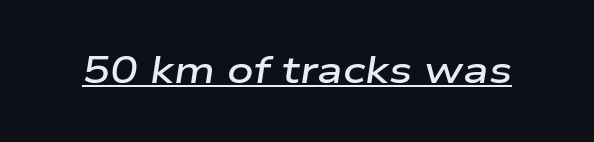
{"italic": "yes", "lean": "right", "slant_degrees": 9, "bold": "semi", "weight": "semibold", "width": "wide", "stroke_contrast": "low", "x_height": "medium", "monospaced": "no", "underline": "yes", "letter_spacing": "normal", "letter_spacing_em": 0.0, "glyph_px": 37}
